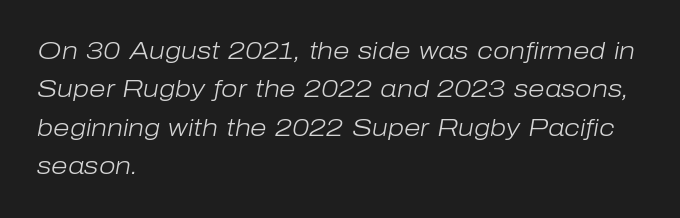
The image shows 24 px text type, italic (leaning right); set left-aligned, normal line spacing (1.6x), normal letter spacing, not underlined.
